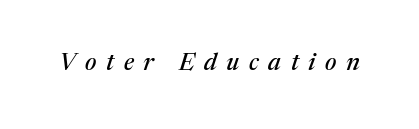
{"italic": "yes", "lean": "right", "slant_degrees": 17, "underline": "no", "letter_spacing": "wide", "letter_spacing_em": 0.4, "glyph_px": 24}
